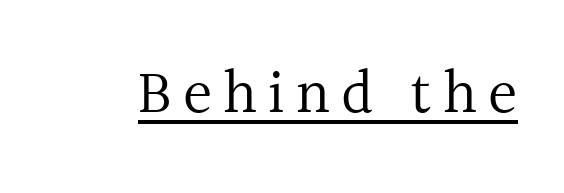
Q: Is the text bold? A: No.
Q: Is the text italic (slanted)? A: No, it is upright.
Q: Is the typeface a serif or a sans-serif typeface? A: Serif.
Q: Is the text underlined? A: Yes.
Q: Width (condensed, normal, or wide)? A: Normal.
Q: x-height? A: Medium.
Q: Monospaced? A: No.
